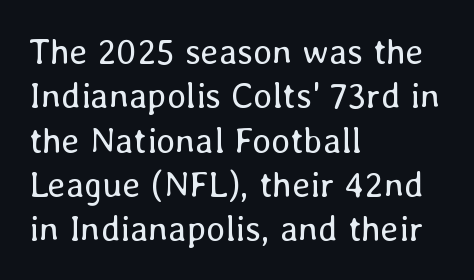
Q: Is the text bold? A: No.
Q: Is the text italic (slanted)? A: No, it is upright.
Q: Is the text underlined? A: No.
Q: How is the paragraph aligned? A: Left-aligned.
Q: Is the spacing between letters normal or unusually wide? A: Normal.
Q: Width (condensed, normal, or wide)? A: Normal.
Q: Stroke contrast? A: Low.
Q: x-height? A: Medium.
Q: Monospaced? A: No.
